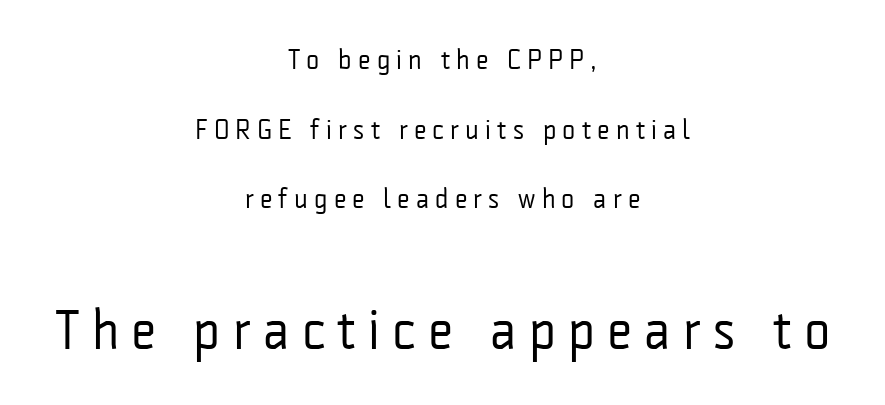
There is plenty of visible air inserted between adjacent glyphs. The lower block of text is set noticeably larger than the block above it. The axis of the letterforms is exactly vertical. In terms of leading, this rendering errs on the spacious side.
